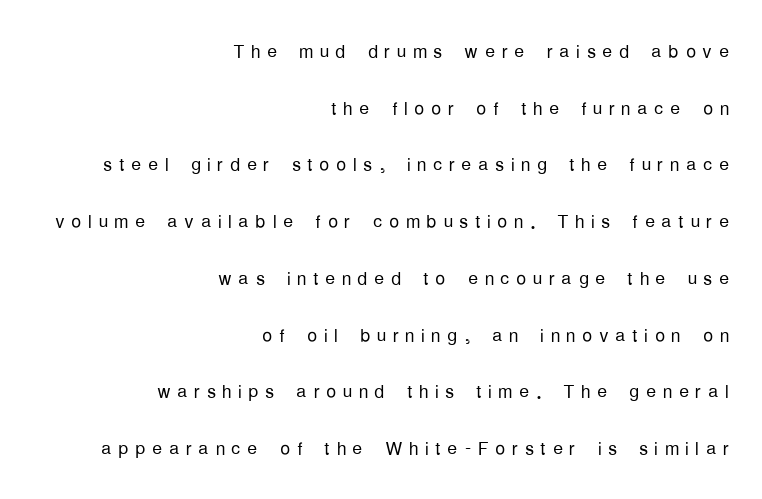
{"italic": "no", "bold": "no", "underline": "no", "align": "right", "line_spacing": "loose", "line_spacing_ratio": 2.27, "letter_spacing": "wide", "letter_spacing_em": 0.26, "glyph_px": 25}
